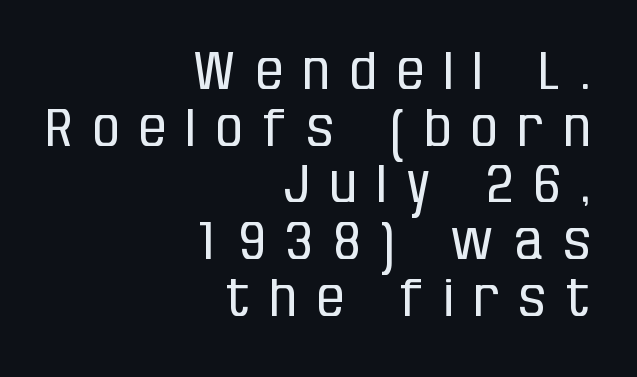
This block would grow much taller if given ordinary leading; it's compressed now. The gap between lines stays unmarked. Observe the wide spacing: letters keep a clear distance from each other. Heaviness? Minimal to ordinary, like unemphasized prose. The paragraph shown leans on its right margin. This sample has the flowing, uneven cadence of proportional lettering.
